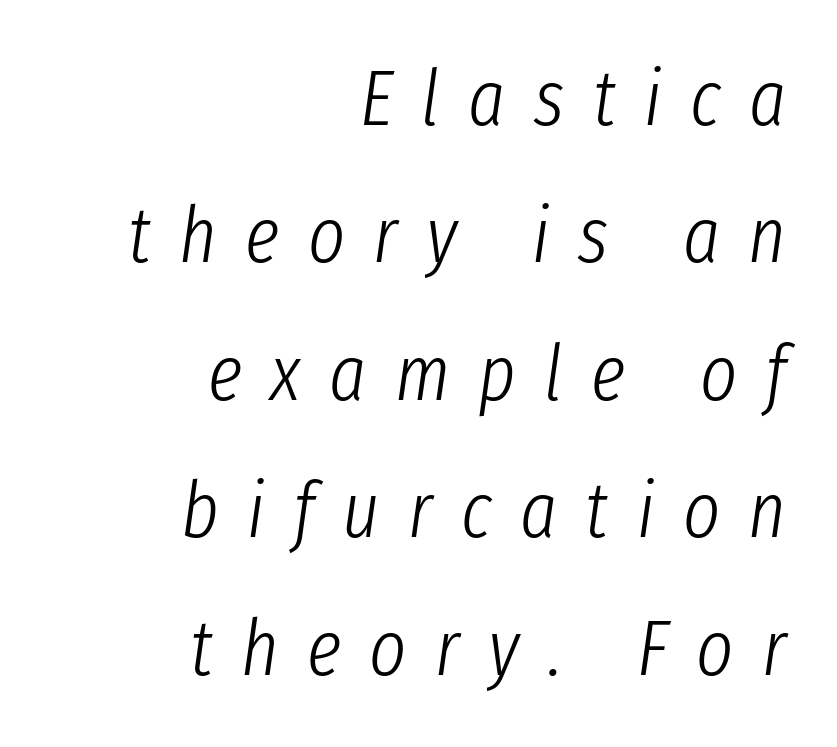
{"italic": "yes", "lean": "right", "slant_degrees": 8, "bold": "no", "weight": "light", "width": "condensed", "stroke_contrast": "low", "x_height": "medium", "monospaced": "no", "underline": "no", "align": "right", "line_spacing_ratio": 1.74, "letter_spacing": "wide", "letter_spacing_em": 0.36, "glyph_px": 79}
